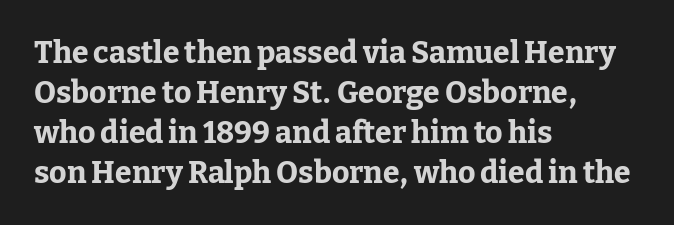
Q: Is the text bold? A: Yes.
Q: Is the text italic (slanted)? A: No, it is upright.
Q: Is the typeface a serif or a sans-serif typeface? A: Serif.
Q: Is the text underlined? A: No.
Q: How is the paragraph aligned? A: Left-aligned.
Q: Is the spacing between letters normal or unusually wide? A: Normal.
Q: Is the spacing between lines tight, normal or loose? A: Normal.
Q: Width (condensed, normal, or wide)? A: Normal.
Q: Stroke contrast? A: Low.
Q: x-height? A: Medium.
Q: Monospaced? A: No.
